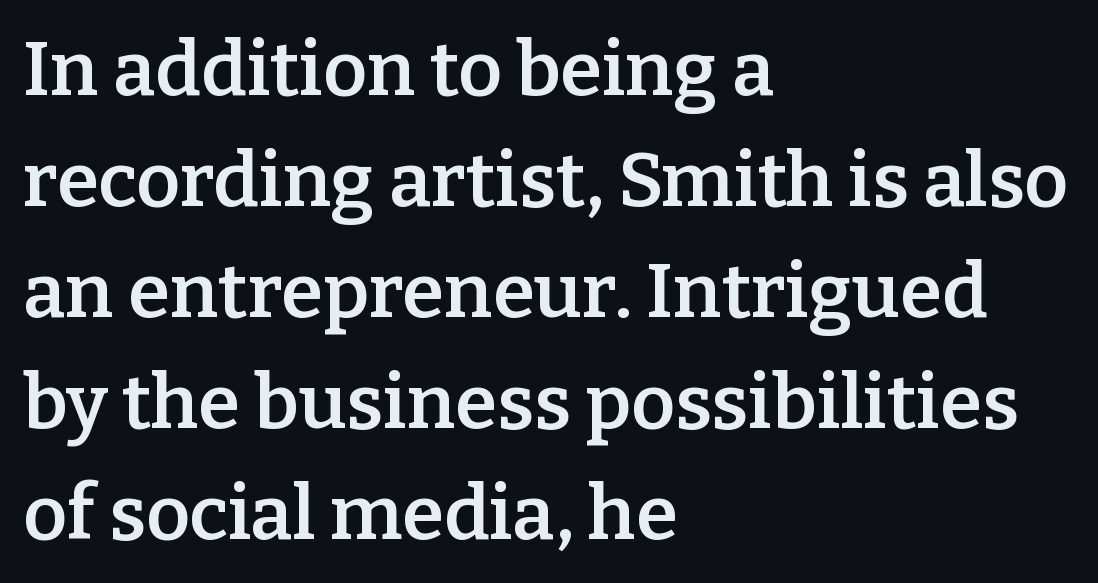
The face used here is a semibold: visibly heavier than regular, lighter than bold. Varying glyph widths throughout — classic text-font behaviour. Spacing between characters is what you'd get straight out of the box. Line starts are locked; line ends wander.
